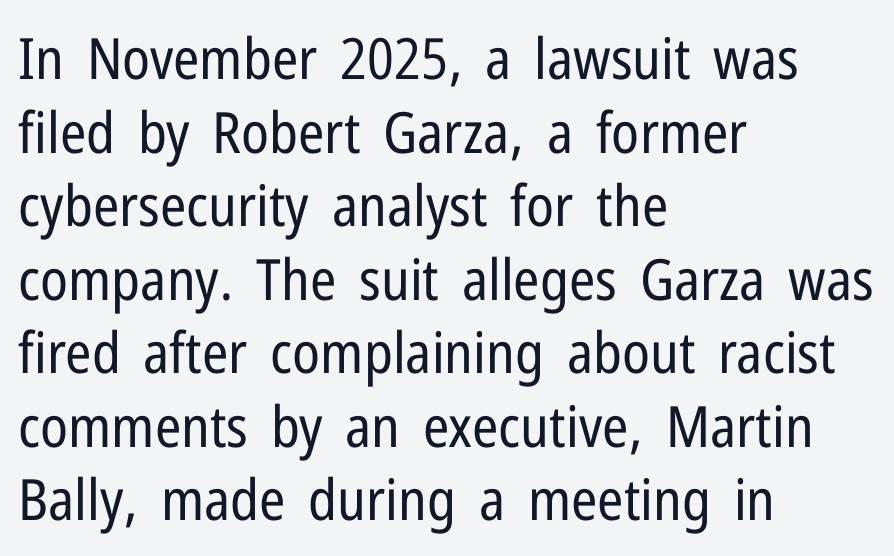
Check under the words: just untouched page. The font is comparable to plain body text, perhaps lighter. Casual observation: everything's shoved over to the left. No italicization has been applied; the sample stays upright. The typeface chosen for these lines omits serifs.
